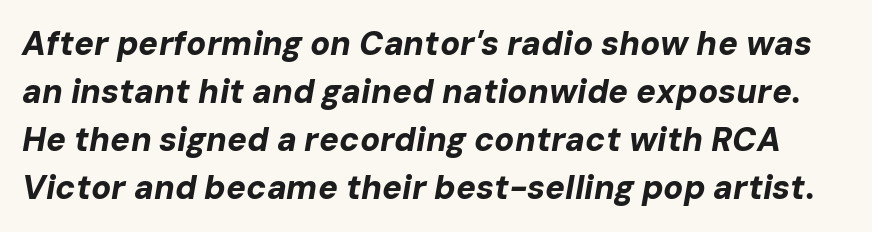
Q: Is the text bold? A: Yes.
Q: Is the text italic (slanted)? A: Yes, it leans right by about 10 degrees.
Q: Is the text underlined? A: No.
Q: Is the spacing between letters normal or unusually wide? A: Normal.
Q: Is the spacing between lines tight, normal or loose? A: Normal.
Q: Width (condensed, normal, or wide)? A: Normal.
Q: Stroke contrast? A: Low.
Q: x-height? A: Medium.
Q: Monospaced? A: No.
